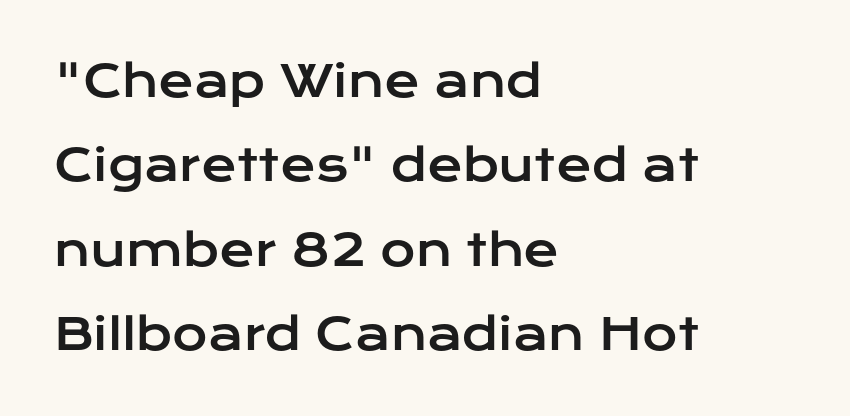
Q: Is the text italic (slanted)? A: No, it is upright.
Q: Is the typeface a serif or a sans-serif typeface? A: Sans-serif.
Q: Is the text underlined? A: No.
Q: How is the paragraph aligned? A: Left-aligned.
Q: Is the spacing between letters normal or unusually wide? A: Normal.
Q: Is the spacing between lines tight, normal or loose? A: Loose.
Q: Width (condensed, normal, or wide)? A: Wide.
Q: Stroke contrast? A: Low.
Q: x-height? A: Medium.
Q: Monospaced? A: No.
